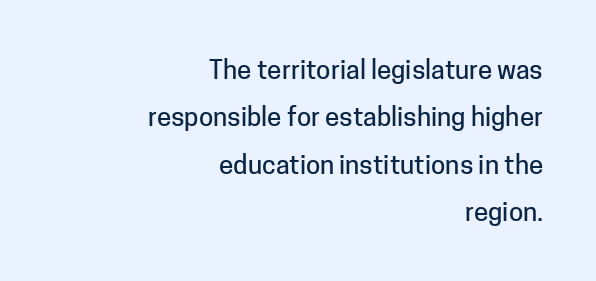
The image shows 26 px text type, upright; set right-aligned, line spacing 1.82x, normal letter spacing, not underlined.
